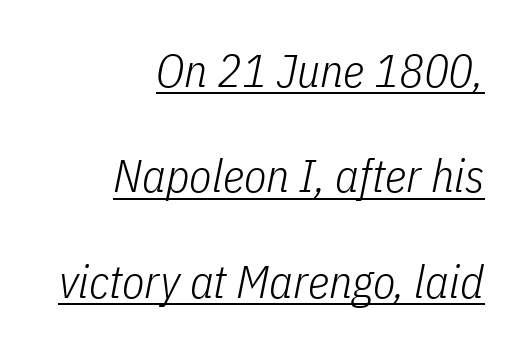
Letters have the restrained weight of plain body copy at most. A rule runs beneath these lines of type. The block of text is sparse from top to bottom, with ample space between rows. The whole block is typeset with a tilt.
